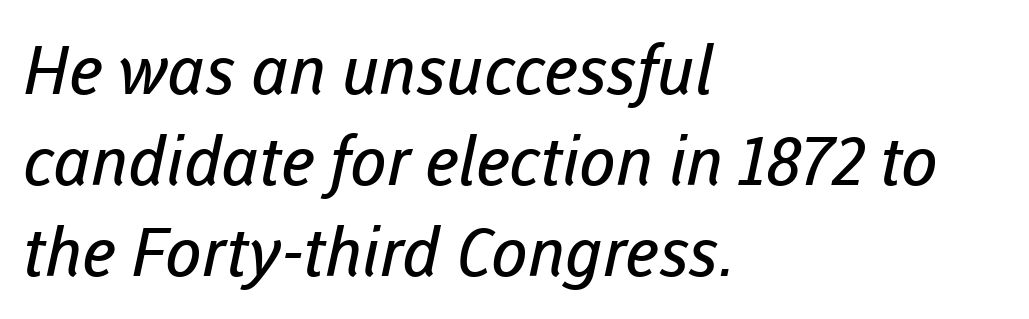
Q: Is the text bold? A: No.
Q: Is the typeface a serif or a sans-serif typeface? A: Sans-serif.
Q: Is the text underlined? A: No.
Q: How is the paragraph aligned? A: Left-aligned.
Q: Is the spacing between letters normal or unusually wide? A: Normal.
Q: Is the spacing between lines tight, normal or loose? A: Normal.
Q: Width (condensed, normal, or wide)? A: Normal.
Q: Stroke contrast? A: Low.
Q: x-height? A: Medium.
Q: Monospaced? A: No.
